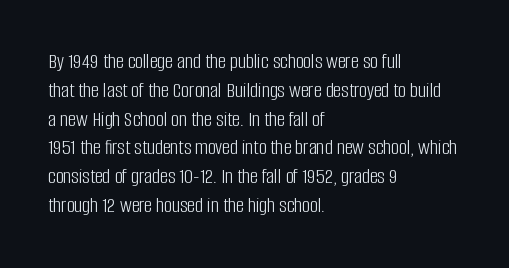
Q: Is the text bold? A: No.
Q: Is the text italic (slanted)? A: No, it is upright.
Q: Is the text underlined? A: No.
Q: How is the paragraph aligned? A: Left-aligned.
Q: Is the spacing between letters normal or unusually wide? A: Normal.
Q: Is the spacing between lines tight, normal or loose? A: Normal.
